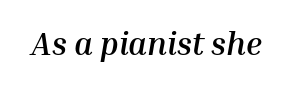
{"italic": "yes", "lean": "right", "slant_degrees": 10, "bold": "yes", "weight": "semibold", "width": "normal", "stroke_contrast": "medium", "x_height": "medium", "monospaced": "no", "underline": "no", "letter_spacing": "normal", "letter_spacing_em": 0.0, "glyph_px": 32}
